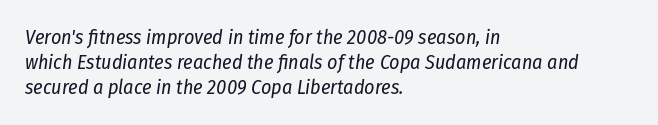
{"italic": "yes", "lean": "right", "slant_degrees": 8, "bold": "no", "underline": "no", "align": "left", "line_spacing_ratio": 1.24, "letter_spacing": "normal", "letter_spacing_em": 0.0, "glyph_px": 20}
